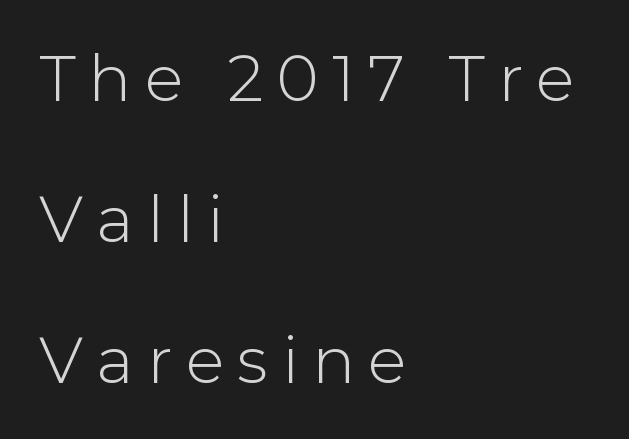
Q: Is the text italic (slanted)? A: No, it is upright.
Q: Is the typeface a serif or a sans-serif typeface? A: Sans-serif.
Q: Is the text underlined? A: No.
Q: How is the paragraph aligned? A: Left-aligned.
Q: Is the spacing between letters normal or unusually wide? A: Unusually wide.
Q: Is the spacing between lines tight, normal or loose? A: Loose.
Q: Width (condensed, normal, or wide)? A: Normal.
Q: Stroke contrast? A: Low.
Q: x-height? A: Medium.
Q: Monospaced? A: No.
